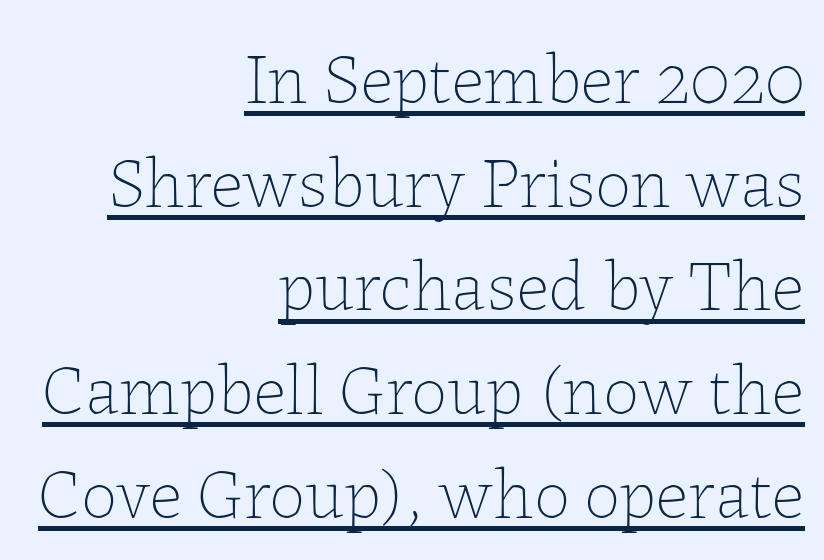
Q: Is the text bold? A: No.
Q: Is the text italic (slanted)? A: No, it is upright.
Q: Is the text underlined? A: Yes.
Q: How is the paragraph aligned? A: Right-aligned.
Q: Is the spacing between letters normal or unusually wide? A: Normal.
Q: Is the spacing between lines tight, normal or loose? A: Normal.
Q: Width (condensed, normal, or wide)? A: Normal.
Q: Stroke contrast? A: Low.
Q: x-height? A: Medium.
Q: Monospaced? A: No.
